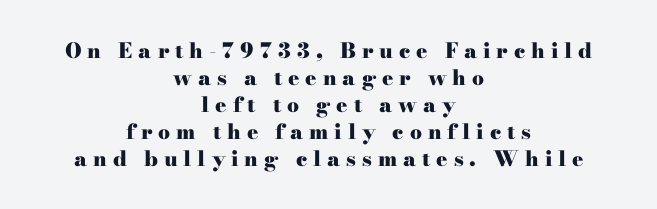
The image shows 21 px bold type, upright; set centered, normal line spacing (1.28x), unusually wide letter spacing (+0.28 em), not underlined.
